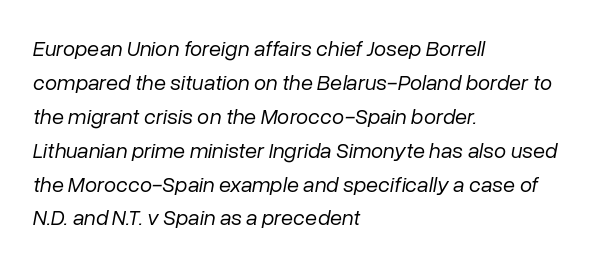
{"italic": "yes", "lean": "right", "slant_degrees": 10, "bold": "no", "underline": "no", "align": "left", "line_spacing": "normal", "line_spacing_ratio": 1.54, "letter_spacing": "normal", "letter_spacing_em": 0.0, "glyph_px": 22}
